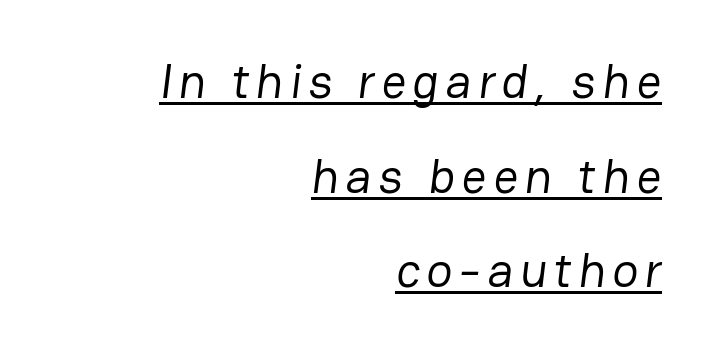
{"serif": "no", "bold": "no", "weight": "regular", "width": "normal", "stroke_contrast": "low", "x_height": "medium", "monospaced": "no", "underline": "yes", "align": "right", "line_spacing": "loose", "line_spacing_ratio": 1.93, "glyph_px": 49}
